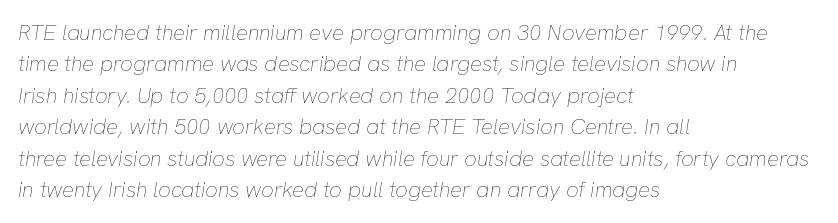
The image shows 22 px text type, italic (leaning right); set left-aligned, normal line spacing (1.43x), normal letter spacing, not underlined.
